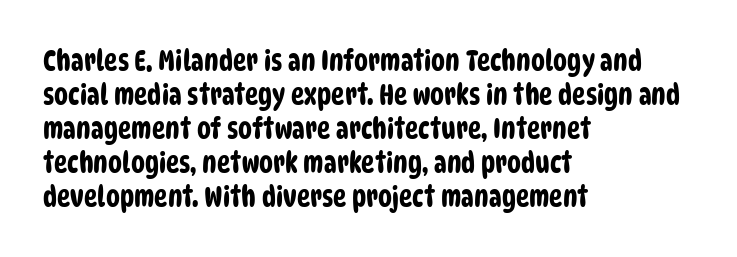
Q: Is the typeface a serif or a sans-serif typeface? A: Sans-serif.
Q: Is the text underlined? A: No.
Q: How is the paragraph aligned? A: Left-aligned.
Q: Is the spacing between letters normal or unusually wide? A: Normal.
Q: Width (condensed, normal, or wide)? A: Condensed.
Q: Stroke contrast? A: Low.
Q: x-height? A: Large.
Q: Monospaced? A: No.
